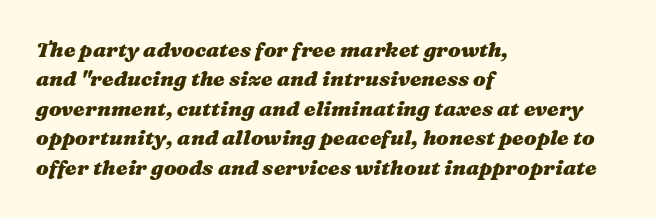
Designer's note — italics engaged. Is the block centered? No — it sits flush against the left margin. Compared with an ordinary text face, these strokes are far heavier — a full bold. Descenders hang freely into open space.
